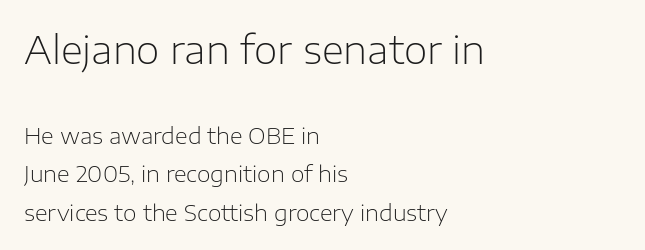
{"serif": "no", "italic": "no", "bold": "no", "weight": "light", "width": "normal", "stroke_contrast": "low", "x_height": "medium", "monospaced": "no", "underline": "no", "align": "left", "line_spacing_ratio": 1.75, "letter_spacing": "normal", "letter_spacing_em": 0.0, "larger_block": "first", "size_ratio": 1.73, "glyph_px": 38}
